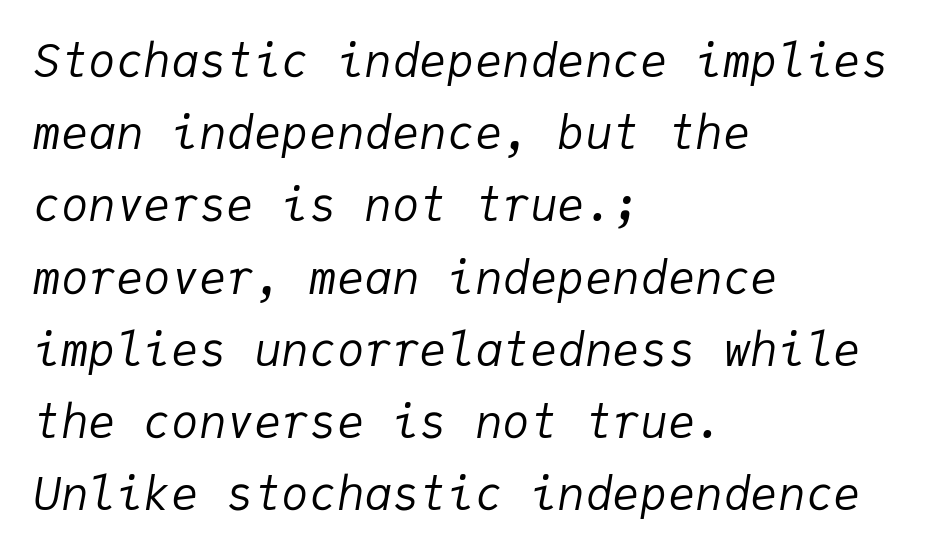
{"italic": "yes", "lean": "right", "slant_degrees": 9, "bold": "no", "weight": "regular", "width": "normal", "stroke_contrast": "low", "x_height": "medium", "monospaced": "yes", "underline": "no", "align": "left", "line_spacing": "normal", "line_spacing_ratio": 1.57, "letter_spacing": "normal", "letter_spacing_em": 0.0, "glyph_px": 46}
